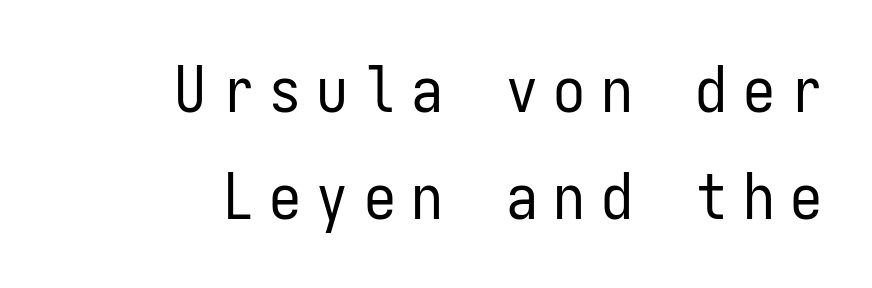
The image shows 64 px regular-weight, condensed sans-serif type, upright, monospaced; set right-aligned, normal line spacing (1.67x), unusually wide letter spacing (+0.24 em), not underlined; low stroke contrast and a medium x-height.
